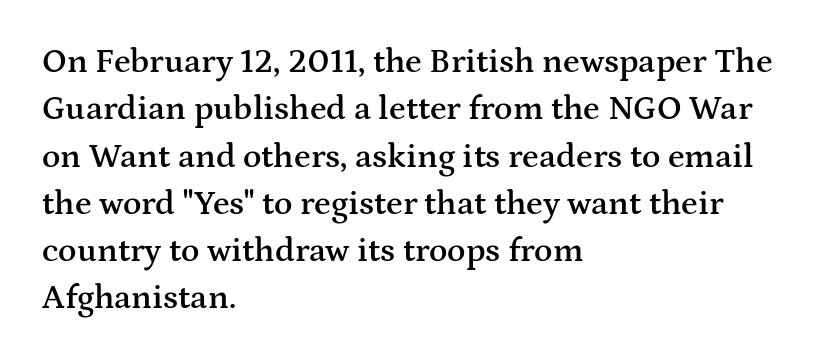
Q: Is the text bold? A: Semi-bold.
Q: Is the text italic (slanted)? A: No, it is upright.
Q: Is the typeface a serif or a sans-serif typeface? A: Serif.
Q: Is the text underlined? A: No.
Q: How is the paragraph aligned? A: Left-aligned.
Q: Is the spacing between letters normal or unusually wide? A: Normal.
Q: Is the spacing between lines tight, normal or loose? A: Normal.
Q: Width (condensed, normal, or wide)? A: Wide.
Q: Stroke contrast? A: Medium.
Q: x-height? A: Medium.
Q: Monospaced? A: No.
